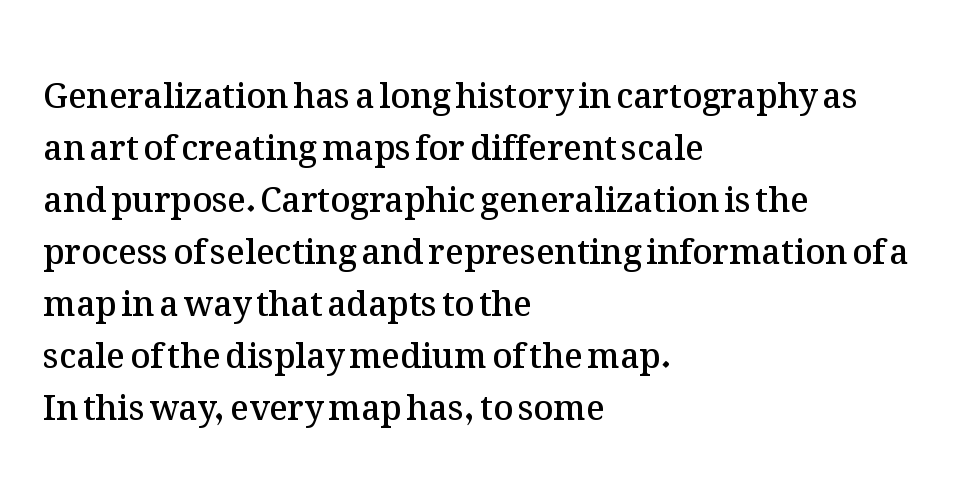
Q: Is the text bold? A: Semi-bold.
Q: Is the text italic (slanted)? A: No, it is upright.
Q: Is the text underlined? A: No.
Q: How is the paragraph aligned? A: Left-aligned.
Q: Is the spacing between letters normal or unusually wide? A: Normal.
Q: Is the spacing between lines tight, normal or loose? A: Normal.
Q: Width (condensed, normal, or wide)? A: Normal.
Q: Stroke contrast? A: Medium.
Q: x-height? A: Medium.
Q: Monospaced? A: No.
